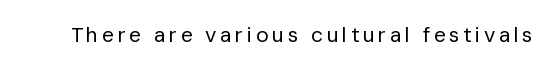
Nope, not italic — everything's standing straight. Weight: regular or lighter. This rendering features lettering with no underline.
